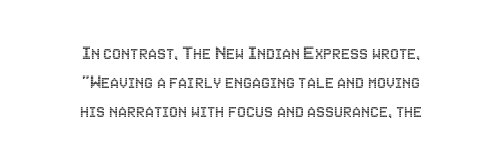
Q: Is the text italic (slanted)? A: No, it is upright.
Q: Is the text underlined? A: No.
Q: How is the paragraph aligned? A: Centered.
Q: Is the spacing between letters normal or unusually wide? A: Normal.
Q: Is the spacing between lines tight, normal or loose? A: Normal.
